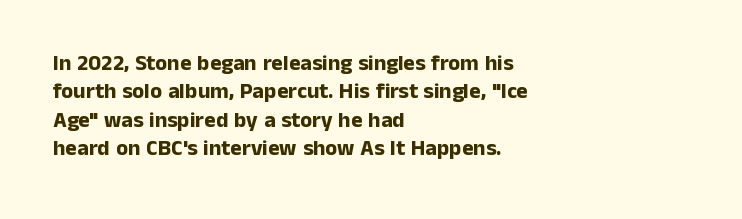
The image shows 22 px bold type, upright; set left-aligned, normal line spacing (1.29x), normal letter spacing, not underlined.
